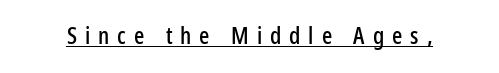
Tall strokes in this sample are plumb rather than angled. Loose tracking; the words dissolve into strings of separated letters. Each line of the rendering has a horizontal stroke beneath the glyphs.
